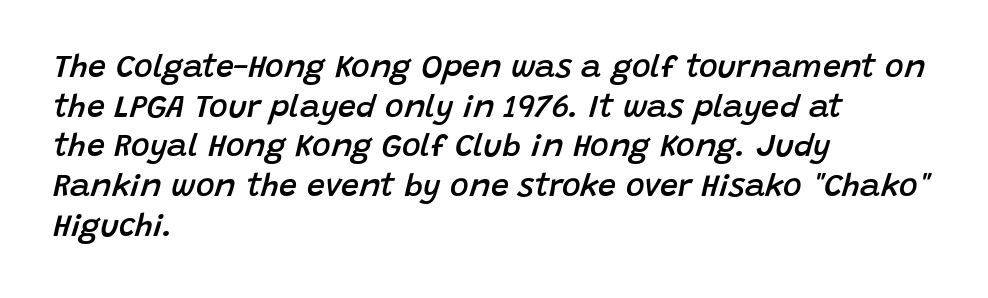
The glyphs look as if they've been sheared to an angle. Note the varied advance widths — an 'i' is clearly narrower than an 'm'. Horizontal alignment here is leftward, the default for most running prose. Nobody drew a line under any word here.
